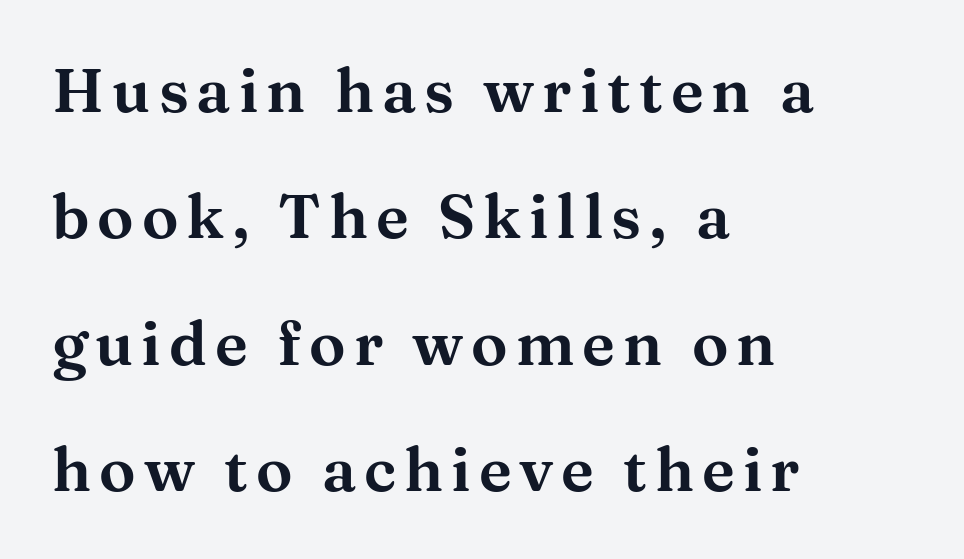
Q: Is the text italic (slanted)? A: No, it is upright.
Q: Is the typeface a serif or a sans-serif typeface? A: Serif.
Q: Is the text underlined? A: No.
Q: How is the paragraph aligned? A: Left-aligned.
Q: Is the spacing between lines tight, normal or loose? A: Loose.
Q: Width (condensed, normal, or wide)? A: Wide.
Q: Stroke contrast? A: Medium.
Q: x-height? A: Medium.
Q: Monospaced? A: No.
